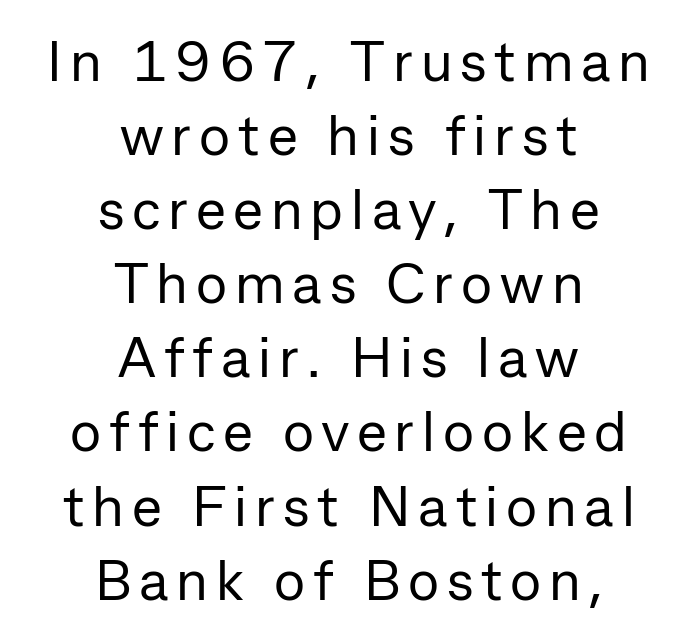
Q: Is the text bold? A: No.
Q: Is the text italic (slanted)? A: No, it is upright.
Q: Is the typeface a serif or a sans-serif typeface? A: Sans-serif.
Q: Is the text underlined? A: No.
Q: How is the paragraph aligned? A: Centered.
Q: Is the spacing between lines tight, normal or loose? A: Normal.
Q: Width (condensed, normal, or wide)? A: Normal.
Q: Stroke contrast? A: Low.
Q: x-height? A: Medium.
Q: Monospaced? A: No.
